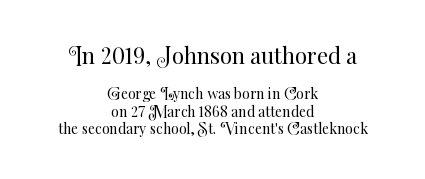
The image shows 22 px text type, upright; set centered, normal line spacing (1.25x), normal letter spacing, not underlined; the first (top) block is 1.57x larger.
